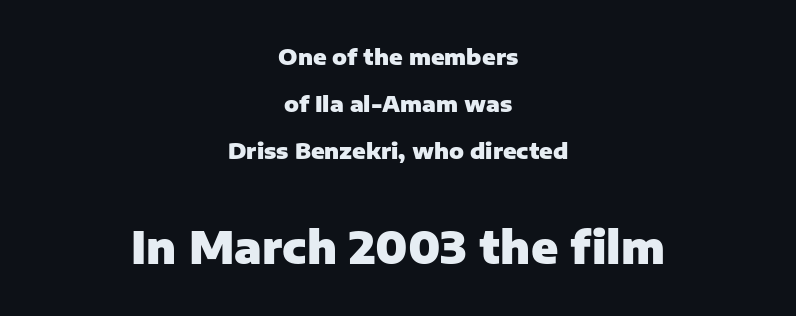
A centered setting, common on invitations and titles, is used for this passage. This sample uses a sans-serif face. The face used here appears at its bigger size in the lower chunk. Lines of text with bare space underneath. The passage shown is typed in a proportional face where columns would drift.
